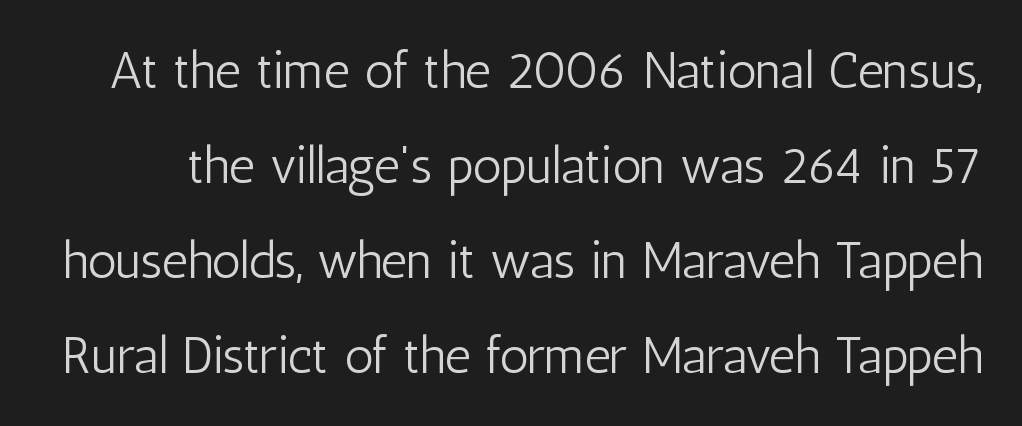
Q: Is the text bold? A: No.
Q: Is the text italic (slanted)? A: No, it is upright.
Q: Is the typeface a serif or a sans-serif typeface? A: Sans-serif.
Q: Is the text underlined? A: No.
Q: Is the spacing between letters normal or unusually wide? A: Normal.
Q: Width (condensed, normal, or wide)? A: Condensed.
Q: Stroke contrast? A: Low.
Q: x-height? A: Medium.
Q: Monospaced? A: No.
